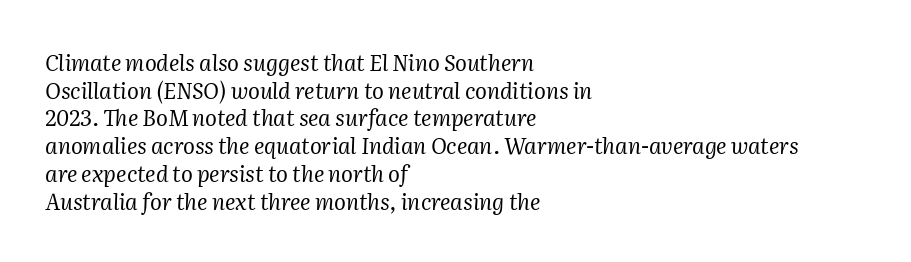
Q: Is the text bold? A: No.
Q: Is the text italic (slanted)? A: Yes, it leans right by about 2 degrees.
Q: Is the text underlined? A: No.
Q: How is the paragraph aligned? A: Left-aligned.
Q: Is the spacing between letters normal or unusually wide? A: Normal.
Q: Is the spacing between lines tight, normal or loose? A: Normal.
